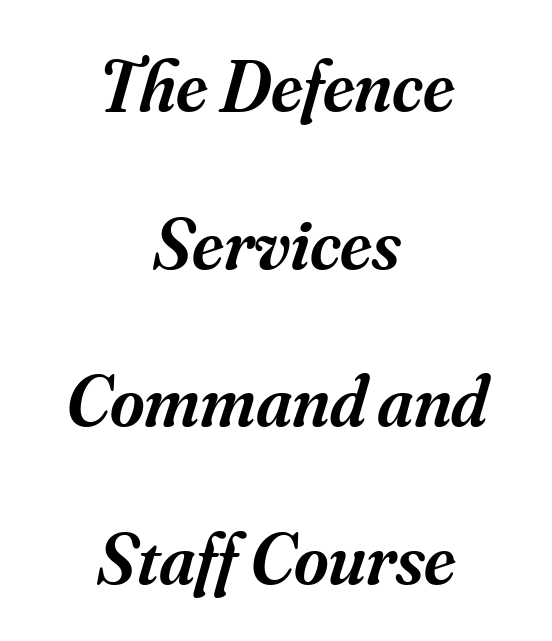
{"serif": "yes", "italic": "yes", "lean": "right", "slant_degrees": 16, "bold": "semi", "weight": "semibold", "width": "normal", "stroke_contrast": "medium", "x_height": "small", "monospaced": "no", "underline": "no", "align": "center", "line_spacing": "loose", "line_spacing_ratio": 2.13, "letter_spacing": "normal", "letter_spacing_em": 0.0, "glyph_px": 74}
